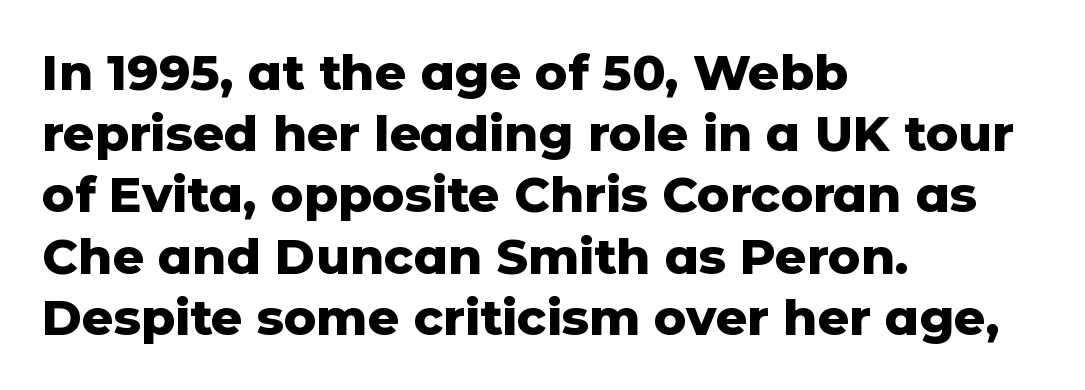
Q: Is the text bold? A: Yes.
Q: Is the text italic (slanted)? A: No, it is upright.
Q: Is the typeface a serif or a sans-serif typeface? A: Sans-serif.
Q: Is the text underlined? A: No.
Q: How is the paragraph aligned? A: Left-aligned.
Q: Is the spacing between letters normal or unusually wide? A: Normal.
Q: Is the spacing between lines tight, normal or loose? A: Normal.
Q: Width (condensed, normal, or wide)? A: Normal.
Q: Stroke contrast? A: Low.
Q: x-height? A: Medium.
Q: Monospaced? A: No.
